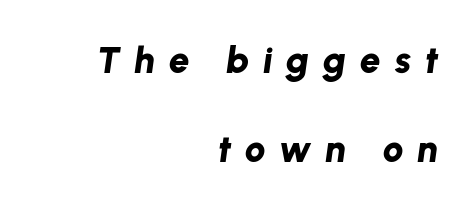
Q: Is the text bold? A: Yes.
Q: Is the text italic (slanted)? A: Yes, it leans right by about 8 degrees.
Q: Is the text underlined? A: No.
Q: How is the paragraph aligned? A: Right-aligned.
Q: Is the spacing between letters normal or unusually wide? A: Unusually wide.
Q: Is the spacing between lines tight, normal or loose? A: Loose.
Q: Width (condensed, normal, or wide)? A: Normal.
Q: Stroke contrast? A: Low.
Q: x-height? A: Medium.
Q: Monospaced? A: No.
